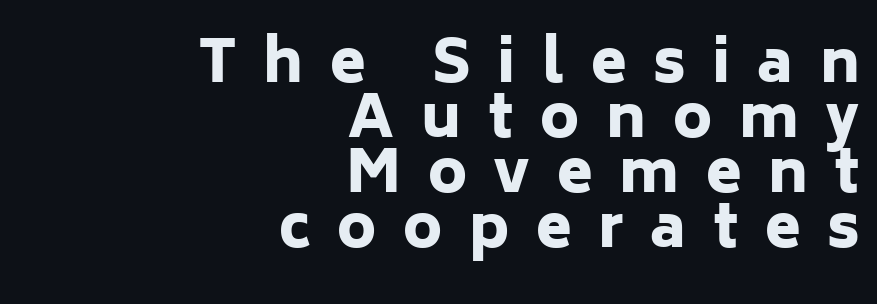
A typesetter would call this proportional, since set widths differ per character. Compared with typical body copy, the letter spacing here is much looser. On the weight axis this lands at bold, roughly 700. The specimen reads as upright at a glance.
